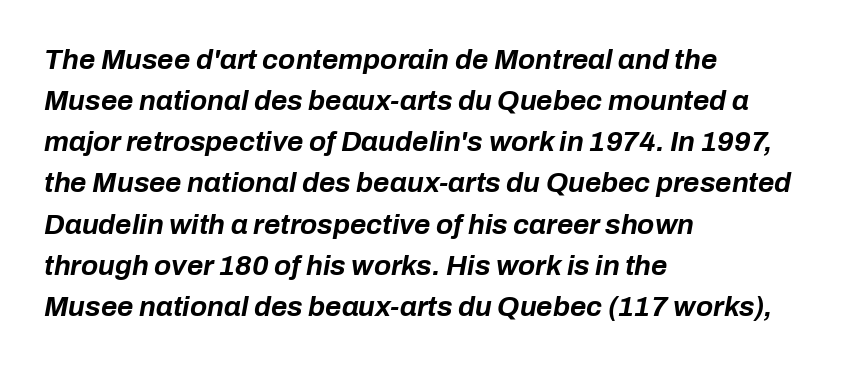
This sample has the flowing, uneven cadence of proportional lettering. This rendering uses left alignment, leaving the right contour irregular. The rows are spaced the way most documents space them. Slanted lettering throughout. The letters sit at their default tracking, neither squeezed nor spread.
